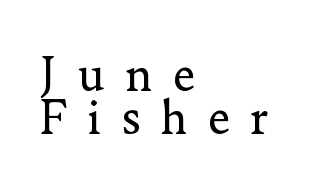
The image shows 44 px regular-weight serif type, upright; set left-aligned, tight line spacing (0.97x), unusually wide letter spacing (+0.44 em), not underlined; low stroke contrast and a small x-height.
